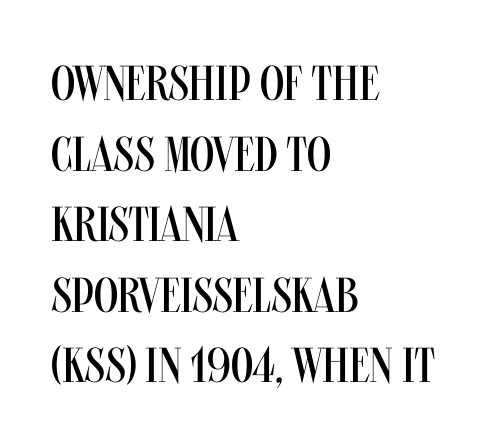
The image shows 49 px regular-weight, condensed sans-serif type, upright; set left-aligned, normal line spacing (1.44x), normal letter spacing, not underlined; medium stroke contrast and a large x-height.
